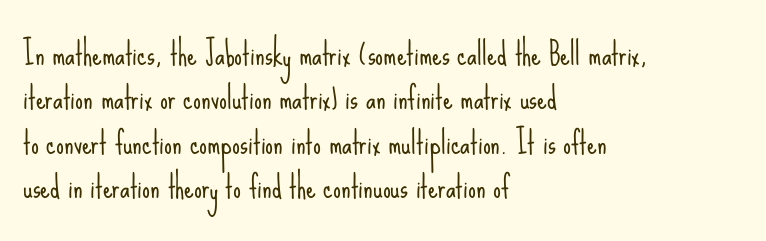
Q: Is the text bold? A: No.
Q: Is the text italic (slanted)? A: No, it is upright.
Q: Is the typeface a serif or a sans-serif typeface? A: Sans-serif.
Q: Is the text underlined? A: No.
Q: How is the paragraph aligned? A: Left-aligned.
Q: Is the spacing between letters normal or unusually wide? A: Normal.
Q: Is the spacing between lines tight, normal or loose? A: Normal.
Q: Width (condensed, normal, or wide)? A: Condensed.
Q: Stroke contrast? A: Low.
Q: x-height? A: Small.
Q: Monospaced? A: No.
